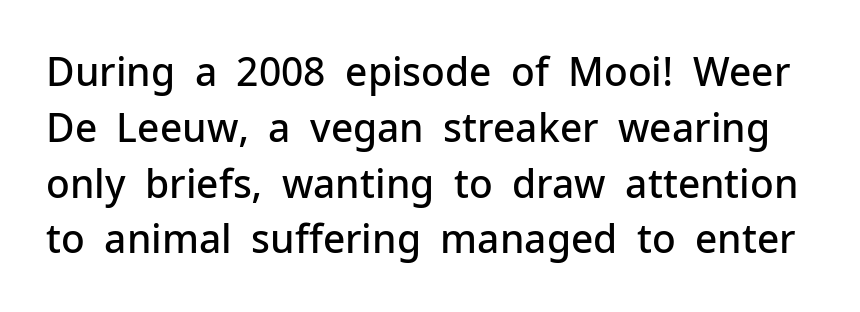
Vertical spacing — default. Each row of text sits above clean, open space. Each letter's strokes conclude bluntly, with no projecting serifs. In terms of weight, the rendering is demibold, just under bold. The passage shown is typed in a proportional face where columns would drift.
